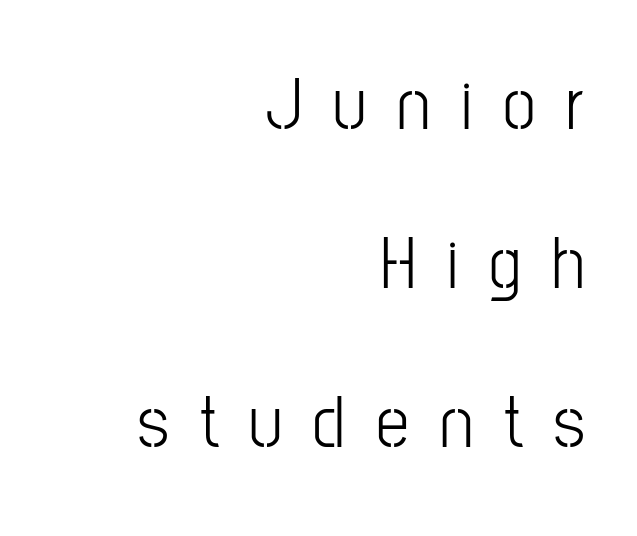
The image shows 74 px light, condensed sans-serif type, upright; set right-aligned, loose line spacing (2.15x), unusually wide letter spacing (+0.42 em), not underlined; low stroke contrast and a medium x-height.
